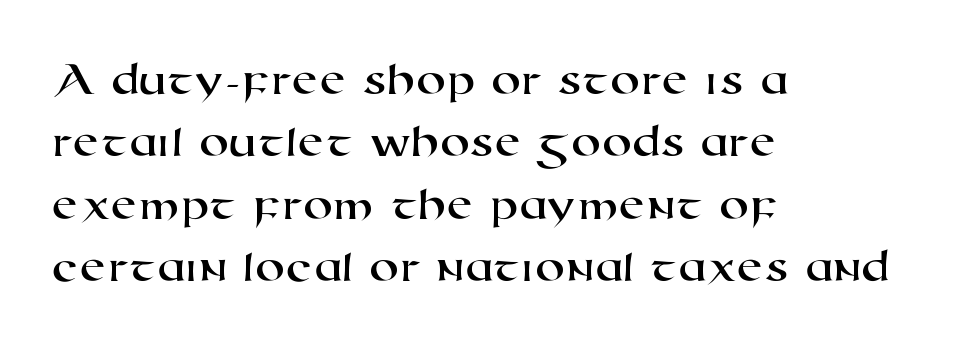
{"serif": "no", "width": "wide", "stroke_contrast": "high", "x_height": "medium", "monospaced": "no", "underline": "no", "align": "left", "line_spacing": "normal", "line_spacing_ratio": 1.3, "letter_spacing": "normal", "letter_spacing_em": 0.0, "glyph_px": 48}
